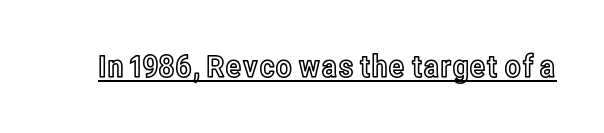
Q: Is the text italic (slanted)? A: No, it is upright.
Q: Is the text underlined? A: Yes.
Q: Is the spacing between letters normal or unusually wide? A: Normal.
Q: Width (condensed, normal, or wide)? A: Condensed.
Q: x-height? A: Medium.
Q: Monospaced? A: No.
